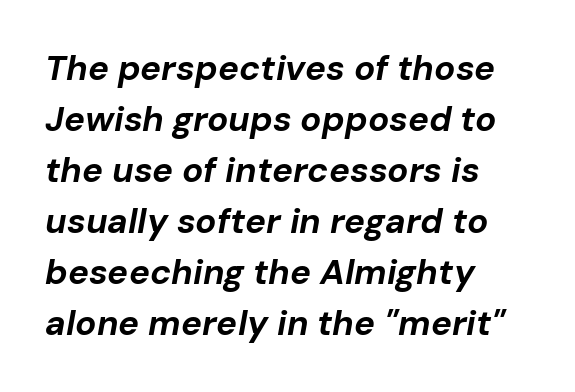
The strip under each line holds only bare page. The specimen reads as italic at a glance. Glyph-to-glyph distance matches everyday printed text. A classic flush-left, rag-right setting is used for this passage. Do the characters align in a grid? No, the font is proportional.
